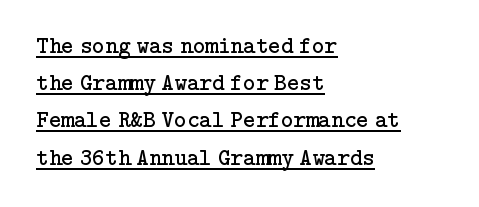
Q: Is the text bold? A: No.
Q: Is the text italic (slanted)? A: No, it is upright.
Q: Is the text underlined? A: Yes.
Q: How is the paragraph aligned? A: Left-aligned.
Q: Is the spacing between letters normal or unusually wide? A: Normal.
Q: Is the spacing between lines tight, normal or loose? A: Normal.
